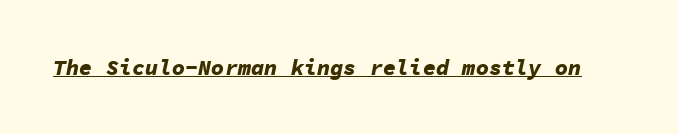
The image shows 22 px bold type, italic (leaning right); set normal letter spacing, underlined.
